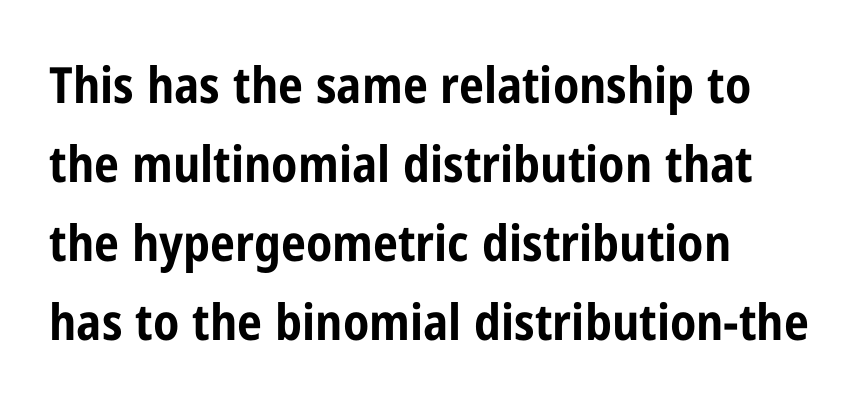
{"serif": "no", "italic": "no", "bold": "yes", "weight": "bold", "width": "condensed", "stroke_contrast": "low", "x_height": "medium", "monospaced": "no", "underline": "no", "align": "left", "line_spacing": "normal", "line_spacing_ratio": 1.58, "letter_spacing": "normal", "letter_spacing_em": 0.0, "glyph_px": 50}
